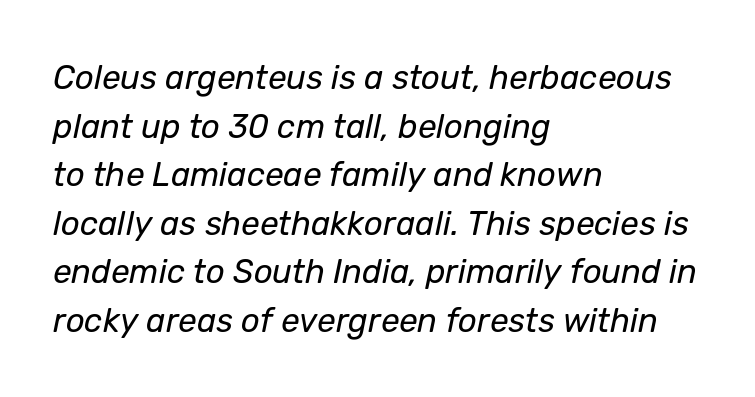
The image shows 33 px regular-weight type, italic (leaning right); set left-aligned, normal line spacing (1.47x), normal letter spacing, not underlined; low stroke contrast and a medium x-height.
